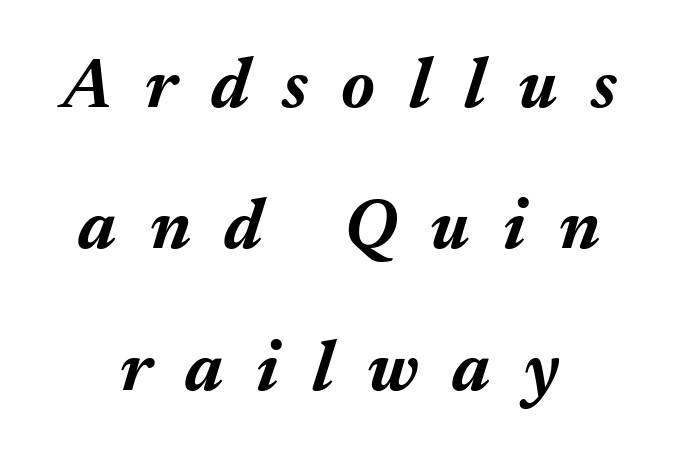
The image shows 70 px bold type, italic (leaning right); set centered, loose line spacing (2.02x), unusually wide letter spacing (+0.48 em), not underlined; medium stroke contrast and a medium x-height.
